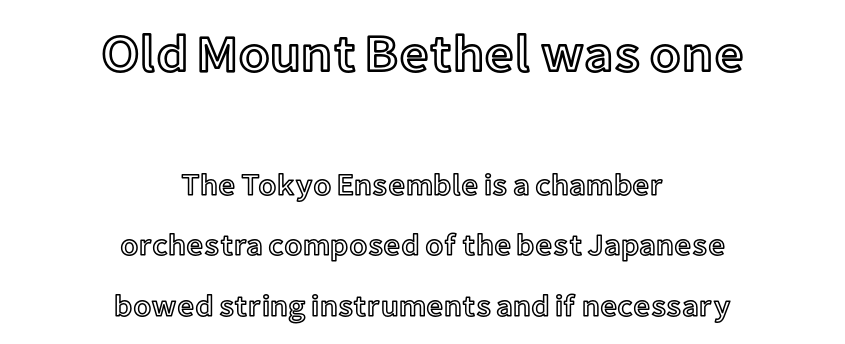
{"italic": "no", "width": "normal", "x_height": "medium", "monospaced": "no", "underline": "no", "align": "center", "line_spacing": "loose", "line_spacing_ratio": 2.01, "letter_spacing": "normal", "letter_spacing_em": 0.0, "larger_block": "first", "size_ratio": 1.73, "glyph_px": 52}
